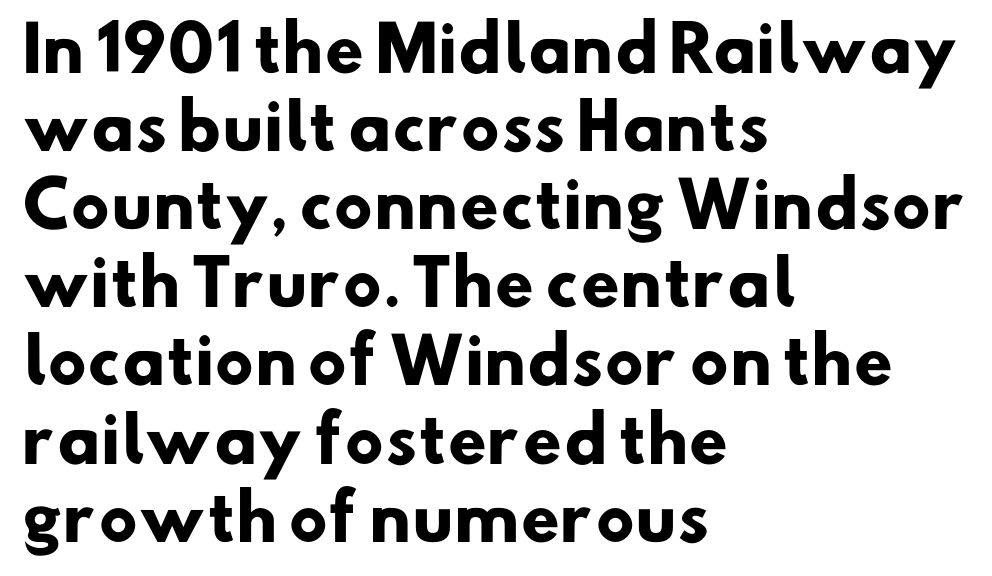
The image shows 62 px heavy sans-serif type; set left-aligned, normal line spacing (1.26x), normal letter spacing, not underlined; low stroke contrast and a small x-height.
